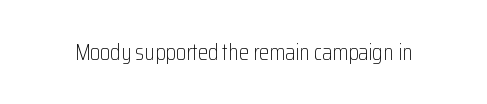
The type is set solid horizontally, with unmodified tracking. Words float on clear page, feet unadorned. A quiet, ordinary-to-light weight characterises the typeface. The type sits square on the baseline with zero lean.
